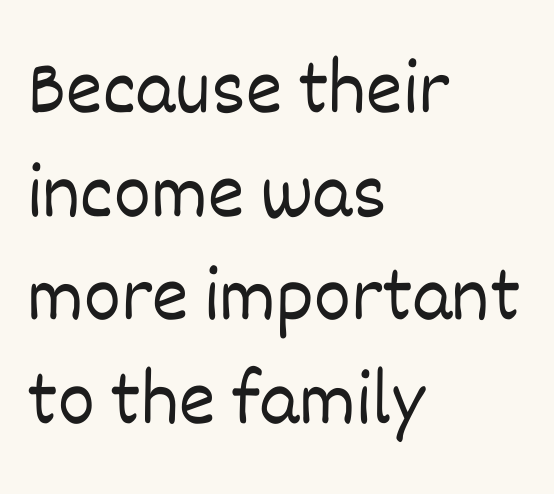
The image shows 78 px light type, upright; set left-aligned, normal line spacing (1.33x), normal letter spacing, not underlined; low stroke contrast and a large x-height.
